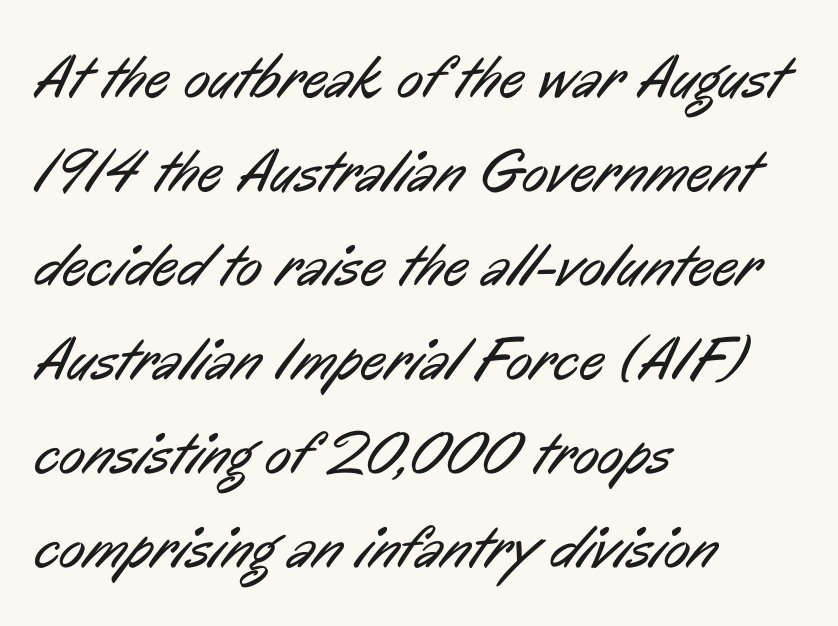
Vertical stems look standard width or narrower in stroke. A typesetter would call this proportional, since set widths differ per character. Notice how the passage keeps a crisp vertical edge on the left only. Tracking here is standard; glyphs follow each other at the usual distance.
